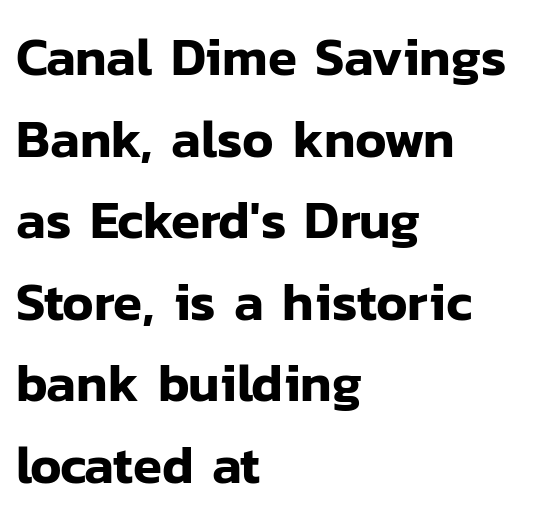
The image shows 53 px sans-serif type, upright; set left-aligned, normal line spacing (1.54x), normal letter spacing, not underlined; low stroke contrast and a medium x-height.
